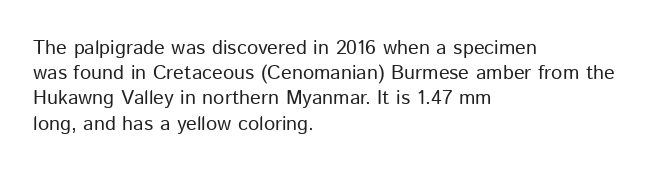
{"italic": "no", "bold": "no", "underline": "no", "align": "left", "line_spacing": "normal", "line_spacing_ratio": 1.26, "letter_spacing": "normal", "letter_spacing_em": 0.0, "glyph_px": 20}
